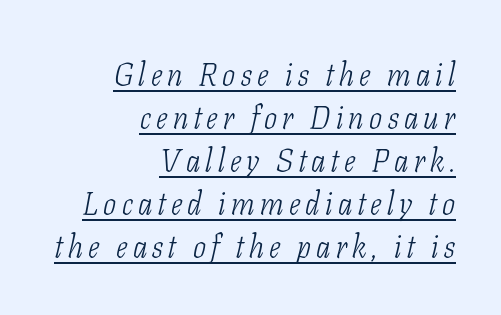
The image shows 31 px light, condensed serif type, italic (leaning right); set right-aligned, normal line spacing (1.39x), underlined; low stroke contrast and a medium x-height.
